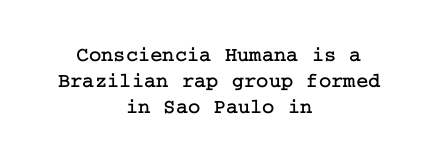
Honestly, the row spacing looks completely unremarkable. Designer's note — italics off, roman on. In CSS terms this would be text-align: center. Any mark beneath the type? The region is blank. The face used here is rendered with its standard letterfit.
